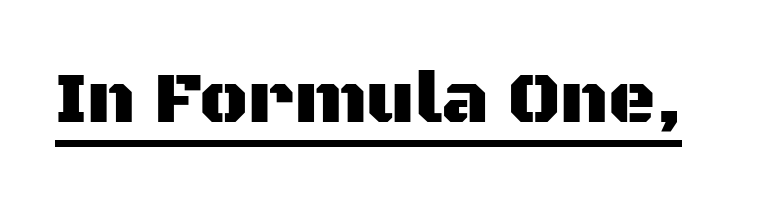
{"serif": "no", "italic": "no", "width": "normal", "stroke_contrast": "medium", "x_height": "large", "monospaced": "no", "underline": "yes", "letter_spacing": "normal", "letter_spacing_em": 0.0, "glyph_px": 73}
